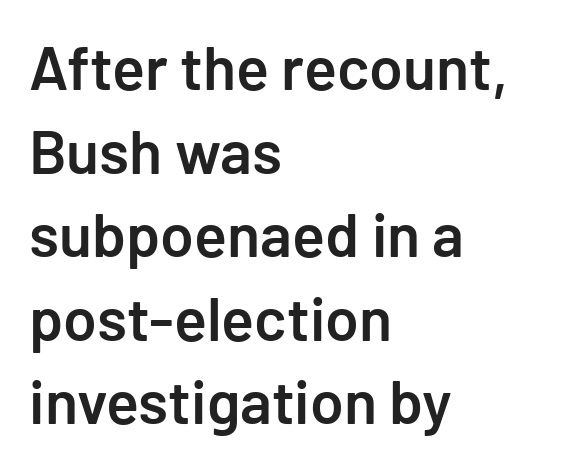
{"serif": "no", "italic": "no", "bold": "semi", "weight": "semibold", "width": "normal", "stroke_contrast": "low", "x_height": "medium", "underline": "no", "align": "left", "line_spacing": "normal", "line_spacing_ratio": 1.37, "letter_spacing": "normal", "letter_spacing_em": 0.0, "glyph_px": 61}
